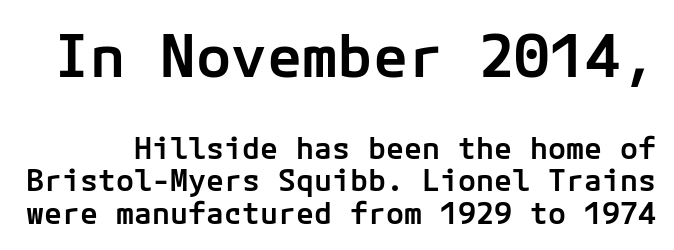
Q: Is the text bold? A: Semi-bold.
Q: Is the text italic (slanted)? A: No, it is upright.
Q: Is the typeface a serif or a sans-serif typeface? A: Sans-serif.
Q: Is the text underlined? A: No.
Q: Is the spacing between letters normal or unusually wide? A: Normal.
Q: Is the spacing between lines tight, normal or loose? A: Tight.
Q: Which block of text is set in a larger size, the first (top) or the second (bottom)? A: The first (top) one.
Q: Width (condensed, normal, or wide)? A: Normal.
Q: Stroke contrast? A: Low.
Q: x-height? A: Medium.
